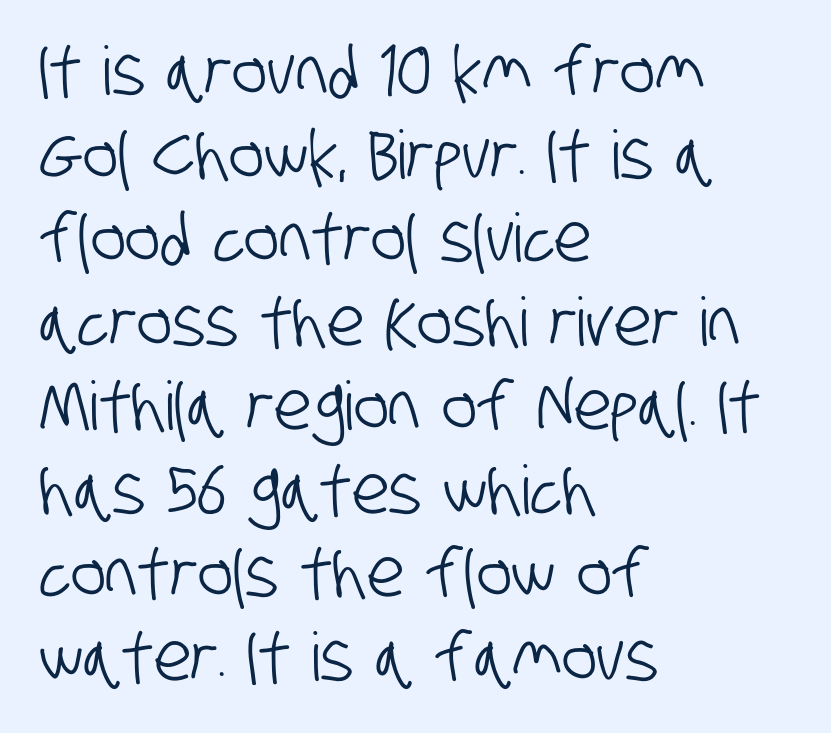
No feet cap the strokes, marking this as sans-serif type. Layout note: lines flush left. Here the designer chose a conventional face with non-uniform glyph widths. This sample keeps an unexceptional amount of space between lines. Unmarked baselines from the first word to the last.
